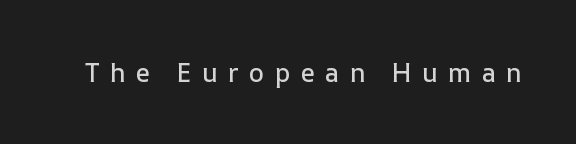
If you drew a line through each stem, it would be perfectly vertical. In terms of letterspacing, this is a distinctly airy, spread setting. Honestly, there is no underline to notice here at all.
